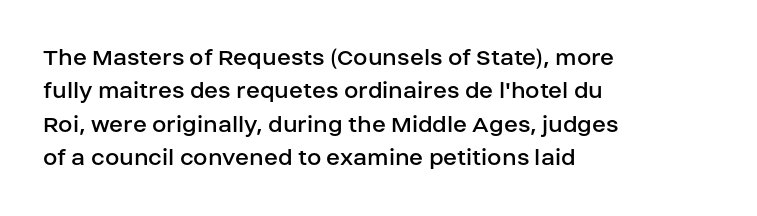
Q: Is the text bold? A: No.
Q: Is the text italic (slanted)? A: No, it is upright.
Q: Is the text underlined? A: No.
Q: How is the paragraph aligned? A: Left-aligned.
Q: Is the spacing between letters normal or unusually wide? A: Normal.
Q: Is the spacing between lines tight, normal or loose? A: Normal.
